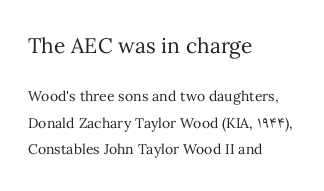
Q: Is the text bold? A: No.
Q: Is the text italic (slanted)? A: No, it is upright.
Q: Is the text underlined? A: No.
Q: How is the paragraph aligned? A: Left-aligned.
Q: Is the spacing between letters normal or unusually wide? A: Normal.
Q: Which block of text is set in a larger size, the first (top) or the second (bottom)? A: The first (top) one.
